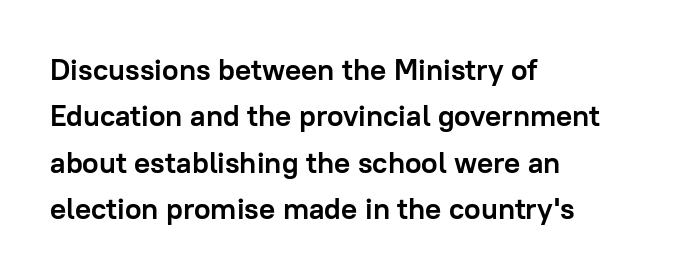
The image shows 30 px semibold sans-serif type, upright; set left-aligned, normal line spacing (1.55x), normal letter spacing, not underlined; low stroke contrast and a medium x-height.
